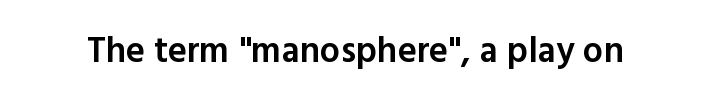
The face used here is proportionally spaced, like ordinary book or web type. The passage shown is semibold, sitting just below true bold. Underline: absent. Every stem runs plumb, perpendicular to the baseline.
